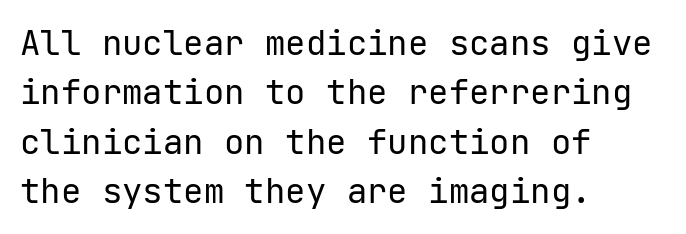
The glyphs in this specimen are sans serif. Rows of type keep a routine distance in the vertical direction. Type without underlining. The typesetting does not lean heavy: it is not bold. Honestly, the letter spacing is just normal — you wouldn't notice it. Nope, not italic — everything's standing straight.
